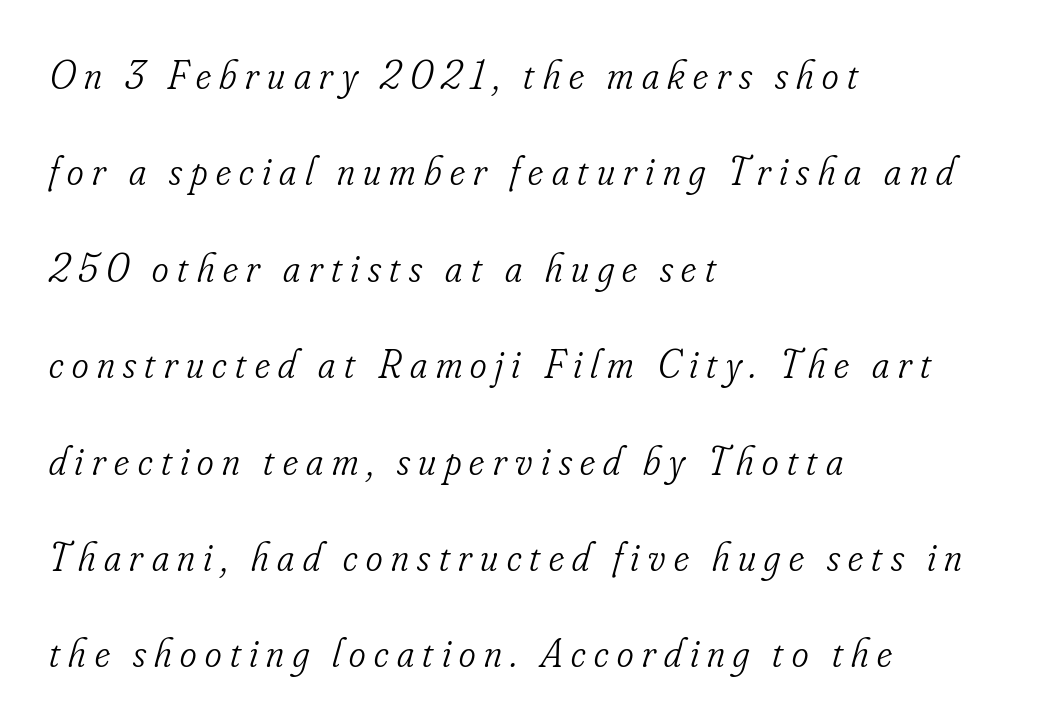
{"serif": "yes", "italic": "yes", "lean": "right", "slant_degrees": 16, "bold": "no", "weight": "light", "width": "condensed", "stroke_contrast": "low", "x_height": "small", "monospaced": "no", "underline": "no", "align": "left", "line_spacing": "loose", "line_spacing_ratio": 2.41, "letter_spacing": "wide", "letter_spacing_em": 0.21, "glyph_px": 40}
